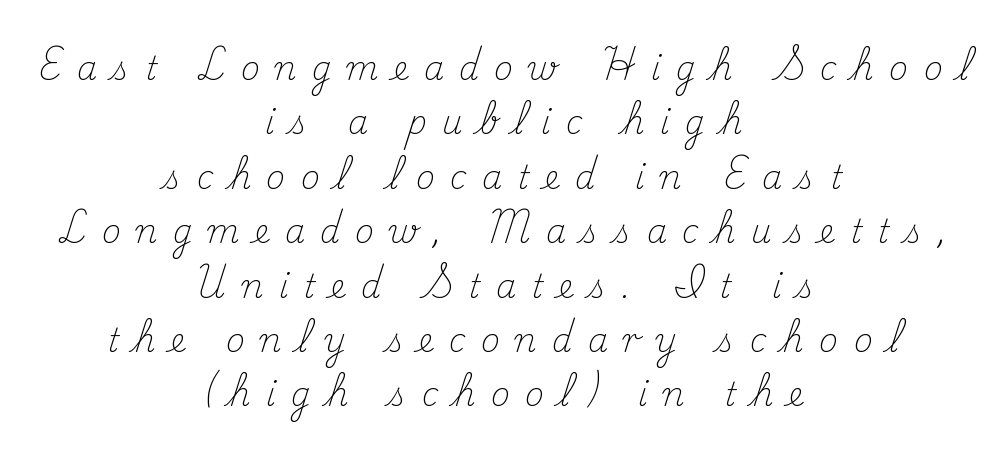
The image shows 32 px light serif type; set centered, normal line spacing (1.7x), unusually wide letter spacing (+0.48 em), not underlined; medium stroke contrast and a small x-height.
